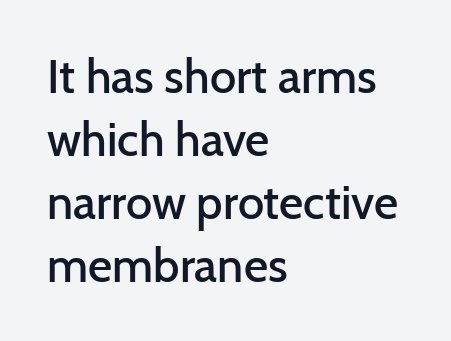
The lines in this sample share a left origin and differ only in where they stop. Characters follow at the spacing the type designer built in. Look at the bottom of the vertical strokes: they stop flat, with no serifs. Words float on clear page, feet unadorned.
